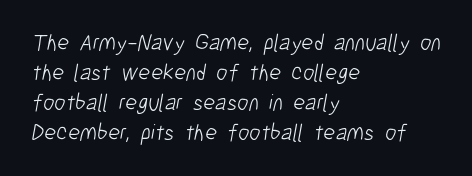
The image shows 23 px text type; set left-aligned, normal line spacing (1.3x), normal letter spacing, not underlined.
